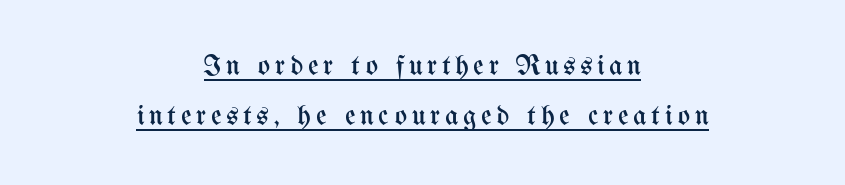
The image shows 29 px regular-weight, condensed type, upright; set centered, line spacing 1.72x, underlined; medium stroke contrast and a medium x-height.
